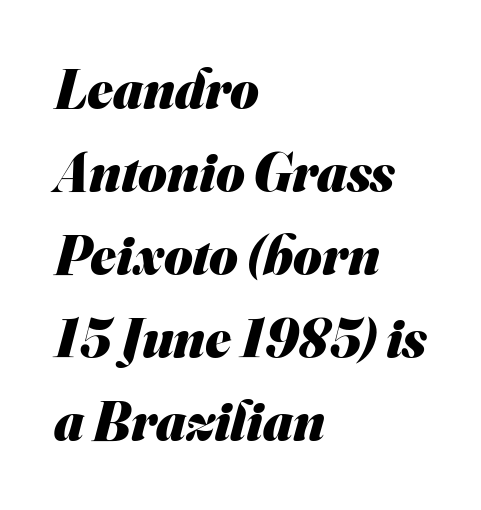
{"serif": "no", "bold": "yes", "weight": "heavy", "width": "normal", "stroke_contrast": "medium", "x_height": "small", "monospaced": "no", "underline": "no", "align": "left", "line_spacing": "normal", "line_spacing_ratio": 1.51, "letter_spacing": "normal", "letter_spacing_em": 0.0, "glyph_px": 55}
